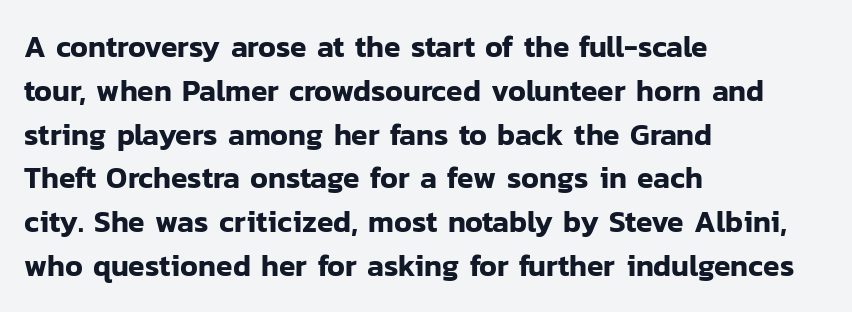
Q: Is the text italic (slanted)? A: No, it is upright.
Q: Is the typeface a serif or a sans-serif typeface? A: Sans-serif.
Q: Is the text underlined? A: No.
Q: How is the paragraph aligned? A: Left-aligned.
Q: Is the spacing between letters normal or unusually wide? A: Normal.
Q: Is the spacing between lines tight, normal or loose? A: Normal.
Q: Width (condensed, normal, or wide)? A: Normal.
Q: Stroke contrast? A: Low.
Q: x-height? A: Medium.
Q: Monospaced? A: No.
